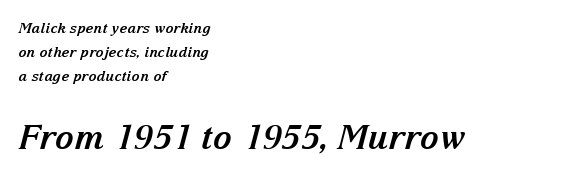
{"serif": "yes", "italic": "yes", "lean": "right", "slant_degrees": 15, "bold": "yes", "weight": "bold", "width": "normal", "stroke_contrast": "medium", "x_height": "medium", "monospaced": "no", "underline": "no", "align": "left", "line_spacing_ratio": 1.73, "letter_spacing": "normal", "letter_spacing_em": 0.0, "larger_block": "second", "size_ratio": 2.36, "glyph_px": 33}
